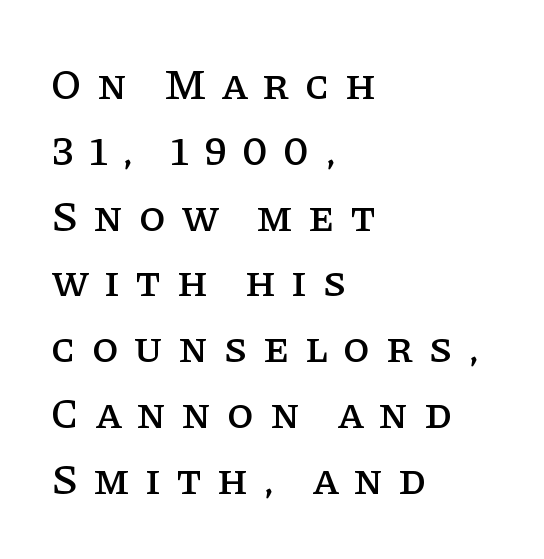
{"serif": "yes", "italic": "no", "width": "normal", "stroke_contrast": "low", "x_height": "large", "monospaced": "no", "underline": "no", "align": "left", "line_spacing": "normal", "line_spacing_ratio": 1.53, "letter_spacing": "wide", "letter_spacing_em": 0.36, "glyph_px": 43}
